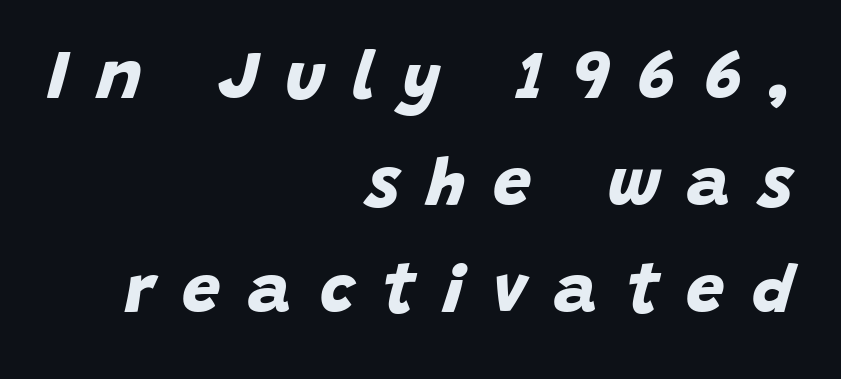
The image shows 68 px bold sans-serif type; set right-aligned, normal line spacing (1.57x), unusually wide letter spacing (+0.41 em), not underlined; low stroke contrast and a large x-height.
